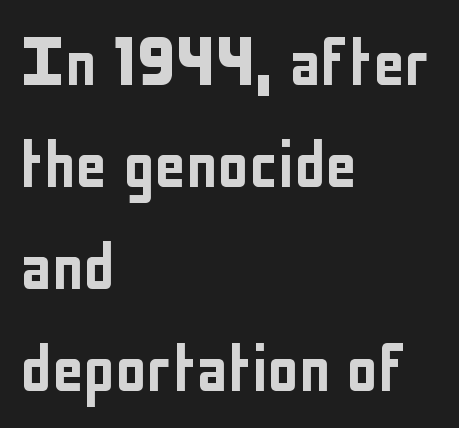
Each letter's strokes conclude bluntly, with no projecting serifs. Horizontal alignment here is leftward, the default for most running prose. Unlike italic type, these characters show no tilt at all. Spacing verdict: proportional, widths tailored to each character. Is there much room between lines? A standard amount, neither cramped nor airy. Tracking here is standard; glyphs follow each other at the usual distance.
